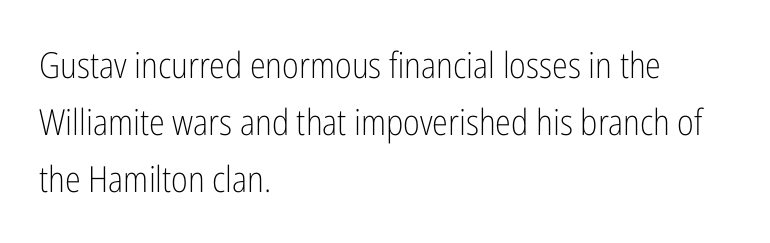
Q: Is the text bold? A: No.
Q: Is the text italic (slanted)? A: No, it is upright.
Q: Is the typeface a serif or a sans-serif typeface? A: Sans-serif.
Q: Is the text underlined? A: No.
Q: How is the paragraph aligned? A: Left-aligned.
Q: Is the spacing between letters normal or unusually wide? A: Normal.
Q: Is the spacing between lines tight, normal or loose? A: Normal.
Q: Width (condensed, normal, or wide)? A: Condensed.
Q: Stroke contrast? A: Low.
Q: x-height? A: Medium.
Q: Monospaced? A: No.
